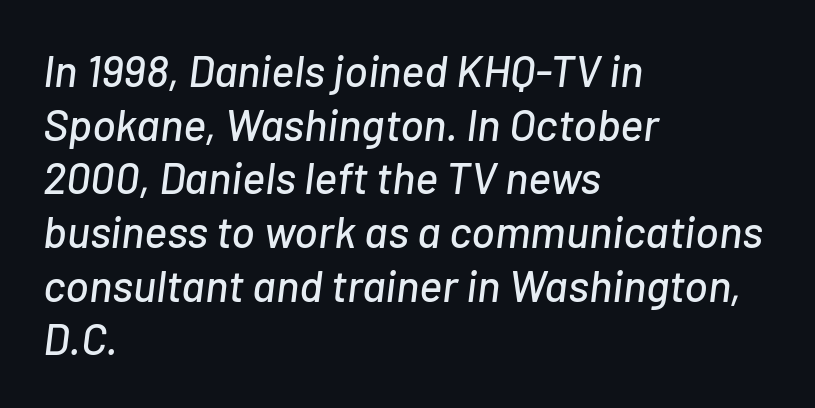
{"italic": "yes", "lean": "right", "slant_degrees": 7, "width": "normal", "stroke_contrast": "low", "x_height": "medium", "monospaced": "no", "underline": "no", "align": "left", "line_spacing_ratio": 1.22, "letter_spacing": "normal", "letter_spacing_em": 0.0, "glyph_px": 44}
